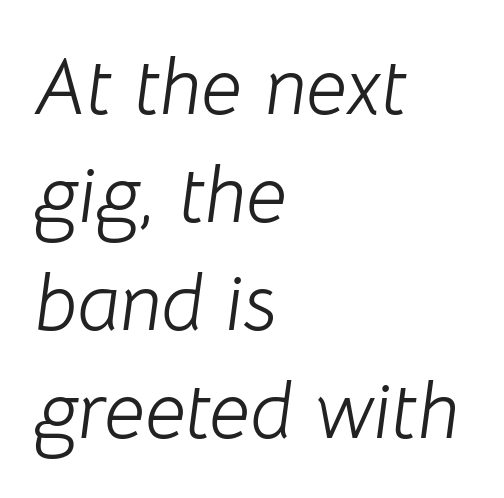
Q: Is the text bold? A: No.
Q: Is the text italic (slanted)? A: Yes, it leans right by about 8 degrees.
Q: Is the text underlined? A: No.
Q: How is the paragraph aligned? A: Left-aligned.
Q: Is the spacing between letters normal or unusually wide? A: Normal.
Q: Is the spacing between lines tight, normal or loose? A: Normal.
Q: Width (condensed, normal, or wide)? A: Normal.
Q: Stroke contrast? A: Low.
Q: x-height? A: Medium.
Q: Monospaced? A: No.
